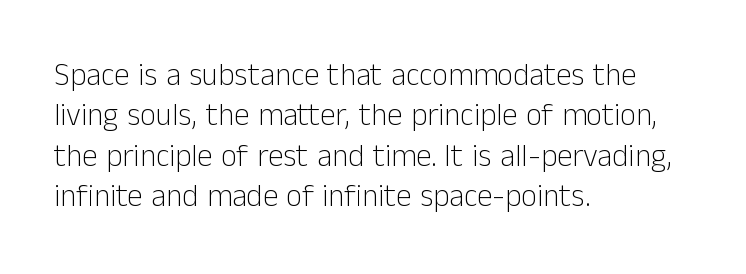
The image shows 31 px light sans-serif type, upright; set left-aligned, normal line spacing (1.3x), normal letter spacing, not underlined; low stroke contrast and a medium x-height.
